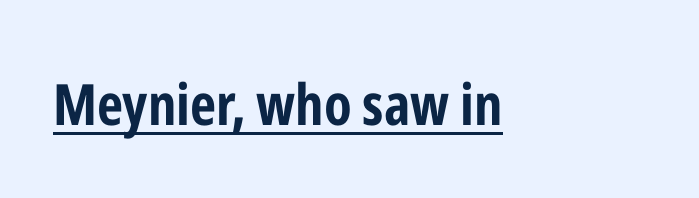
{"serif": "no", "italic": "no", "bold": "yes", "weight": "bold", "width": "condensed", "stroke_contrast": "low", "x_height": "medium", "monospaced": "no", "underline": "yes", "letter_spacing": "normal", "letter_spacing_em": 0.0, "glyph_px": 57}
